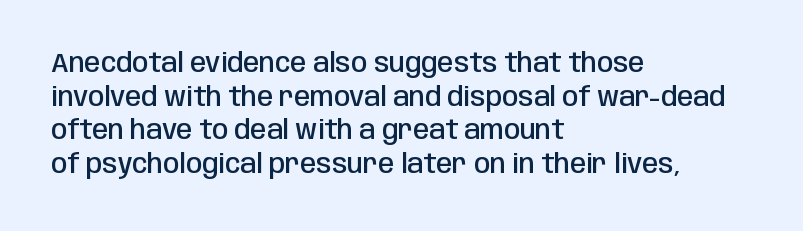
The image shows 26 px text type, upright; set left-aligned, normal line spacing (1.29x), normal letter spacing, not underlined.
